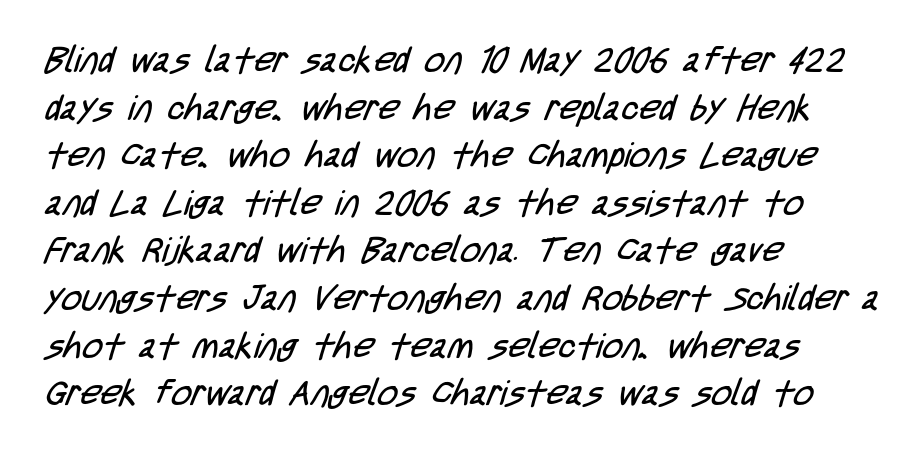
This sample uses a sans-serif face. This is not heavy type; no bold has been used. The face used here is rendered with its standard letterfit. Left-aligned paragraph, ragged on the right. Regular leading. Beneath every word, the page is bare.
